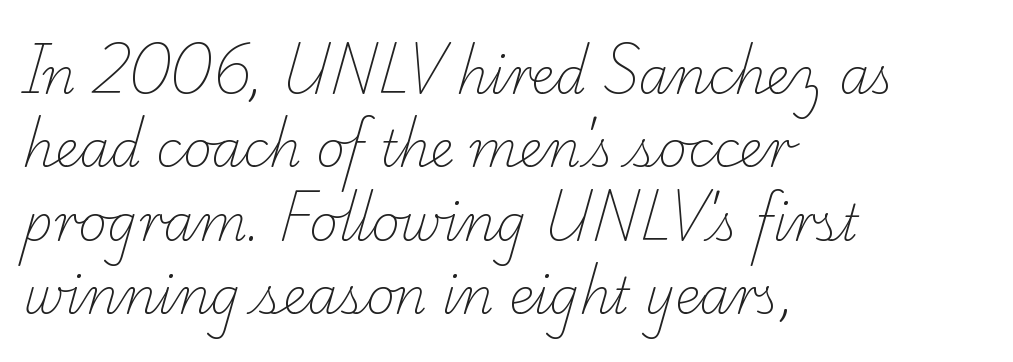
Tracking here is standard; glyphs follow each other at the usual distance. Varying glyph widths throughout — classic text-font behaviour. This rendering features lettering with no underline. Small tapered or slab feet sit at the stroke ends, so this counts as serif. This reads as an unemphasized weight, regular at the heaviest.
